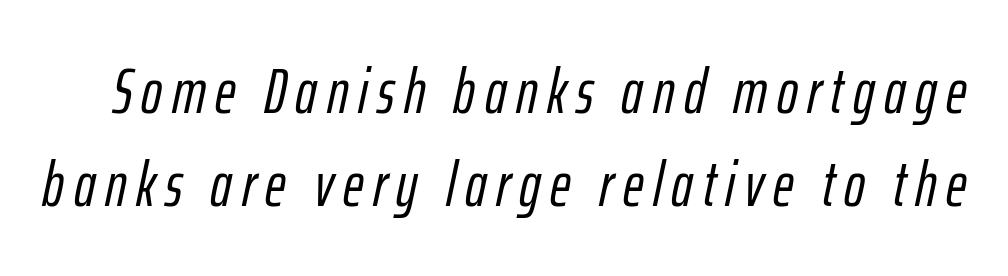
The image shows 63 px condensed type, italic (leaning right); set normal line spacing (1.48x), not underlined; low stroke contrast and a medium x-height.
